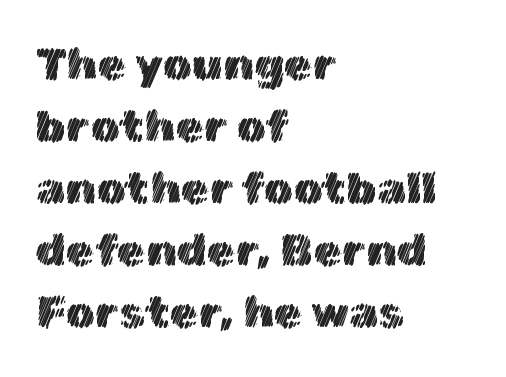
Typeset ragged right — the left edge is the straight one. Posture: upright roman. Standard letterfit; no display-style spreading of the glyphs. The zone under the glyphs is completely vacant. Whoever set this chose a conventional vertical rhythm. A typesetter would call this proportional, since set widths differ per character.
